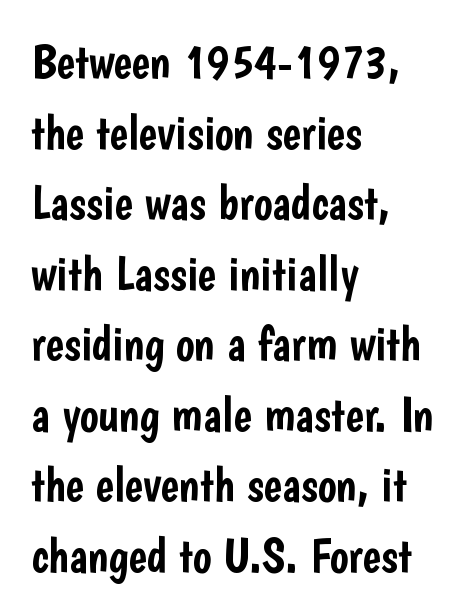
The image shows 49 px condensed sans-serif type, upright; set left-aligned, normal line spacing (1.44x), normal letter spacing, not underlined; low stroke contrast and a medium x-height.
